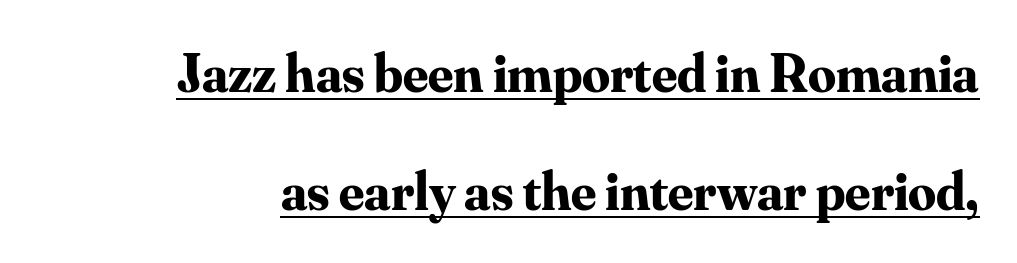
{"serif": "yes", "italic": "no", "bold": "yes", "weight": "bold", "width": "normal", "stroke_contrast": "medium", "x_height": "small", "monospaced": "no", "underline": "yes", "line_spacing": "loose", "line_spacing_ratio": 2.14, "letter_spacing": "normal", "letter_spacing_em": 0.0, "glyph_px": 55}
